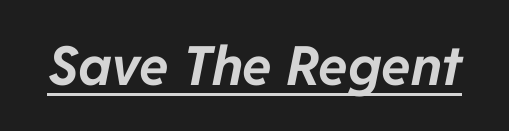
The image shows 54 px bold type, italic (leaning right); set normal letter spacing, underlined; low stroke contrast and a medium x-height.
